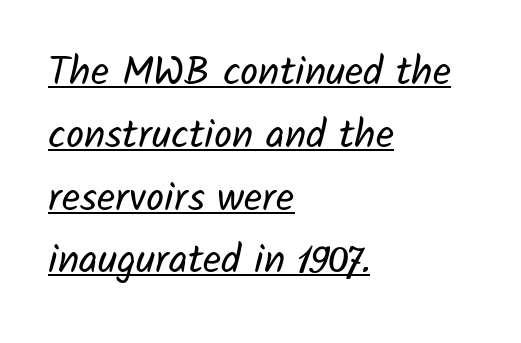
Think of a printed novel: that variable character pitch is what you see here. The rows are spaced the way most documents space them. All the whitespace from short lines collects on the right. The cut favours lightness, reaching ordinary text weight at its darkest. Standard letterfit; no display-style spreading of the glyphs.
